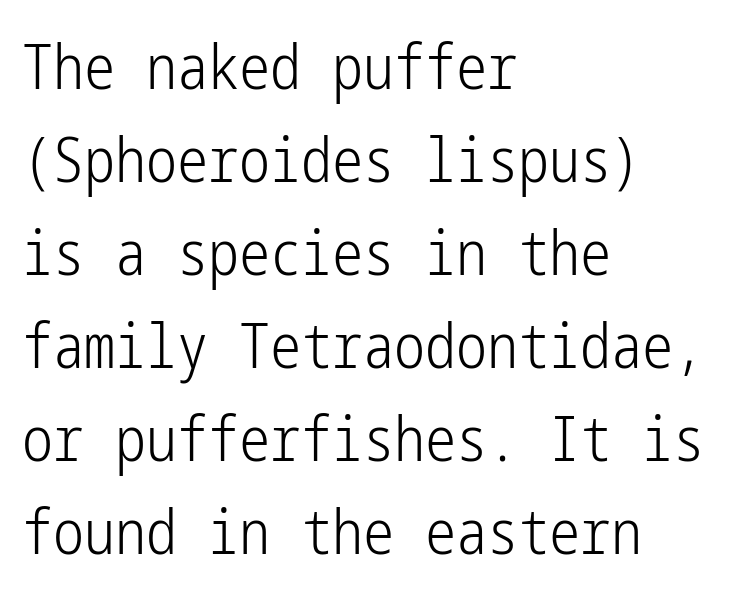
The image shows 62 px light, condensed sans-serif type, upright; set left-aligned, normal line spacing (1.5x), normal letter spacing, not underlined; low stroke contrast and a medium x-height.
